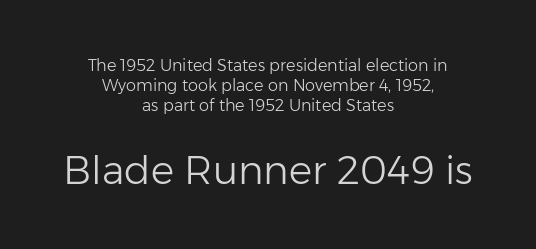
The image shows 39 px light sans-serif type, upright; set centered, line spacing 1.24x, normal letter spacing, not underlined; the second (bottom) block is 2.44x larger; low stroke contrast and a medium x-height.
